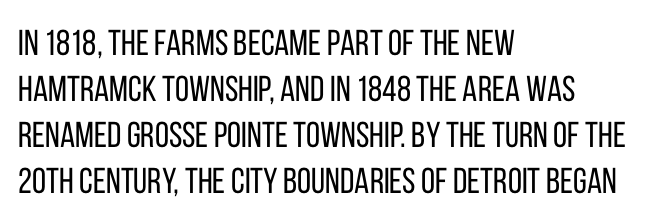
{"serif": "no", "italic": "no", "bold": "no", "weight": "regular", "width": "condensed", "stroke_contrast": "low", "x_height": "large", "monospaced": "no", "underline": "no", "align": "left", "line_spacing": "normal", "line_spacing_ratio": 1.28, "letter_spacing": "normal", "letter_spacing_em": 0.0, "glyph_px": 36}
